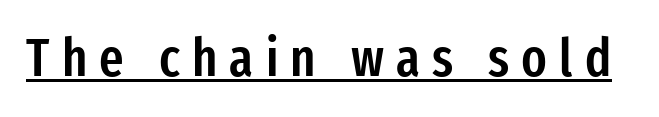
The image shows 53 px semibold, condensed sans-serif type, upright; set unusually wide letter spacing (+0.23 em), underlined; low stroke contrast and a medium x-height.
